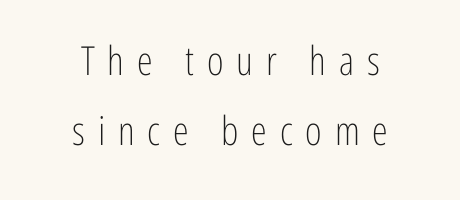
Q: Is the text bold? A: No.
Q: Is the text italic (slanted)? A: No, it is upright.
Q: Is the typeface a serif or a sans-serif typeface? A: Sans-serif.
Q: Is the text underlined? A: No.
Q: How is the paragraph aligned? A: Centered.
Q: Is the spacing between letters normal or unusually wide? A: Unusually wide.
Q: Width (condensed, normal, or wide)? A: Condensed.
Q: Stroke contrast? A: Low.
Q: x-height? A: Medium.
Q: Monospaced? A: No.
